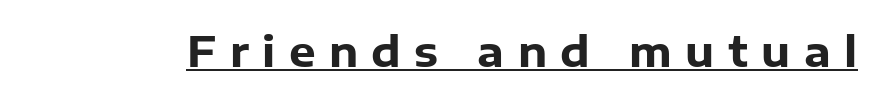
Q: Is the text bold? A: Yes.
Q: Is the text italic (slanted)? A: No, it is upright.
Q: Is the typeface a serif or a sans-serif typeface? A: Sans-serif.
Q: Is the text underlined? A: Yes.
Q: Is the spacing between letters normal or unusually wide? A: Unusually wide.
Q: Width (condensed, normal, or wide)? A: Normal.
Q: Stroke contrast? A: Low.
Q: x-height? A: Medium.
Q: Monospaced? A: No.
